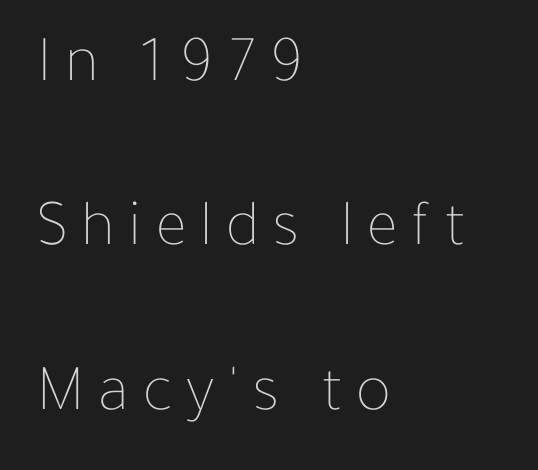
{"italic": "no", "bold": "no", "weight": "thin", "width": "normal", "stroke_contrast": "low", "x_height": "medium", "monospaced": "no", "underline": "no", "align": "left", "line_spacing": "loose", "line_spacing_ratio": 2.49, "letter_spacing": "wide", "letter_spacing_em": 0.21, "glyph_px": 66}
